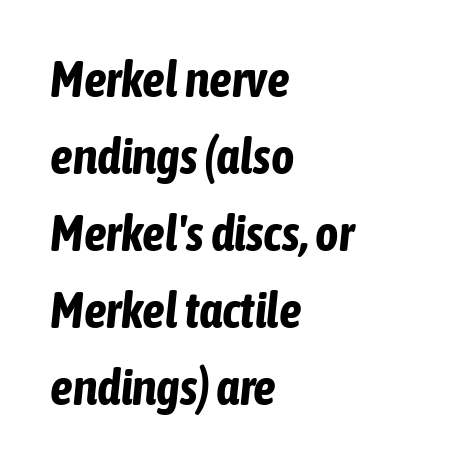
The image shows 50 px bold, condensed type, italic (leaning right); set left-aligned, normal line spacing (1.54x), normal letter spacing, not underlined; low stroke contrast and a medium x-height.
